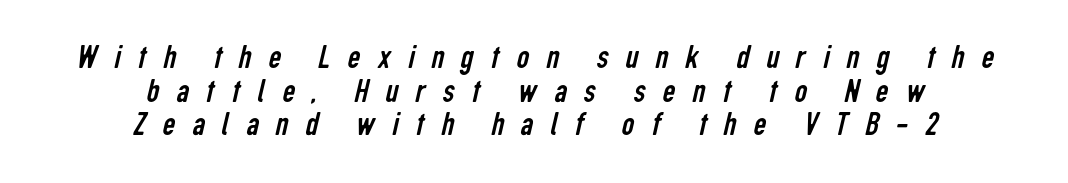
Q: Is the text bold? A: No.
Q: Is the typeface a serif or a sans-serif typeface? A: Sans-serif.
Q: Is the text underlined? A: No.
Q: How is the paragraph aligned? A: Centered.
Q: Is the spacing between letters normal or unusually wide? A: Unusually wide.
Q: Is the spacing between lines tight, normal or loose? A: Tight.
Q: Width (condensed, normal, or wide)? A: Condensed.
Q: Stroke contrast? A: Low.
Q: x-height? A: Medium.
Q: Monospaced? A: No.
